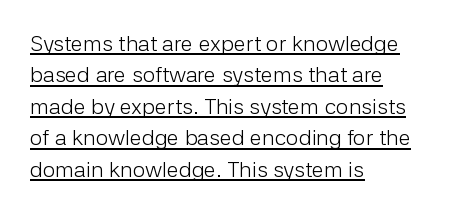
The image shows 22 px text type, upright; set left-aligned, normal line spacing (1.43x), normal letter spacing, underlined.
